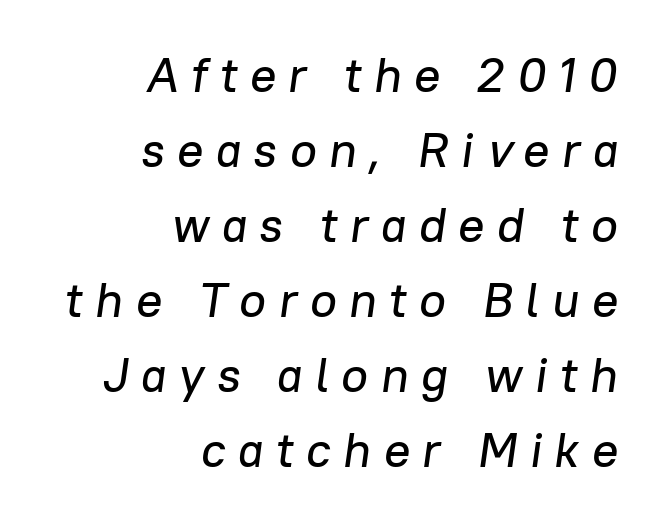
{"italic": "yes", "lean": "right", "slant_degrees": 8, "width": "normal", "stroke_contrast": "low", "x_height": "medium", "monospaced": "no", "underline": "no", "align": "right", "line_spacing": "normal", "line_spacing_ratio": 1.53, "letter_spacing": "wide", "letter_spacing_em": 0.25, "glyph_px": 49}
